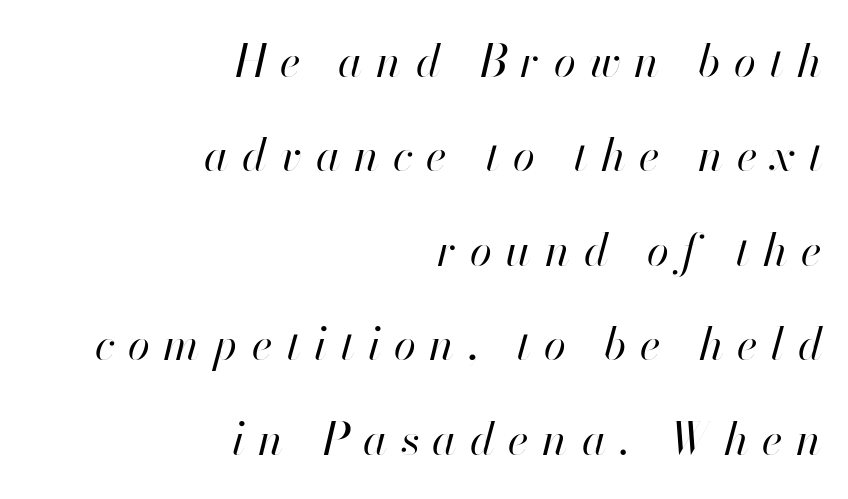
Is this a heavy cut? Hardly; it is regular or lighter. Caption: multi-line text, flush right, ragged left. Regarding leading, the lines here are spaced well apart. This sample has the flowing, uneven cadence of proportional lettering. Each word looks stretched out because of the extra space between its letters.
